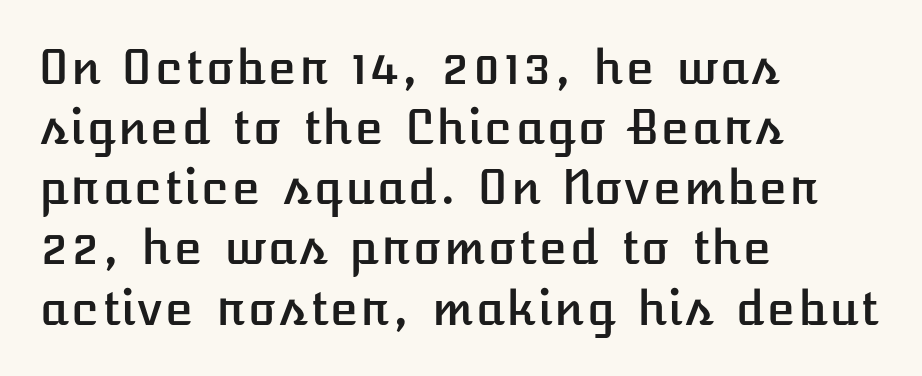
The image shows 47 px text type, upright; set left-aligned, normal line spacing (1.28x), normal letter spacing, not underlined; low stroke contrast and a medium x-height.
